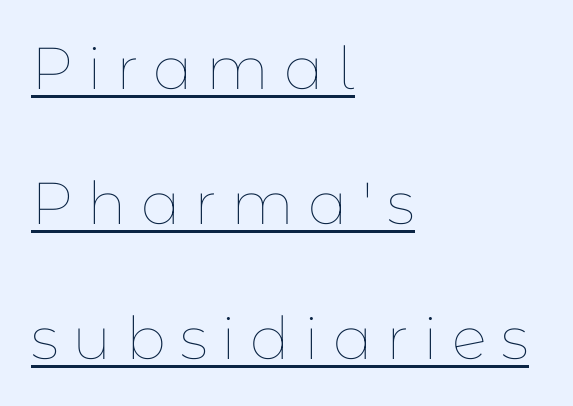
{"italic": "no", "bold": "no", "weight": "thin", "width": "normal", "stroke_contrast": "low", "x_height": "medium", "monospaced": "no", "underline": "yes", "align": "left", "line_spacing": "loose", "line_spacing_ratio": 2.29, "letter_spacing": "wide", "letter_spacing_em": 0.24, "glyph_px": 59}
